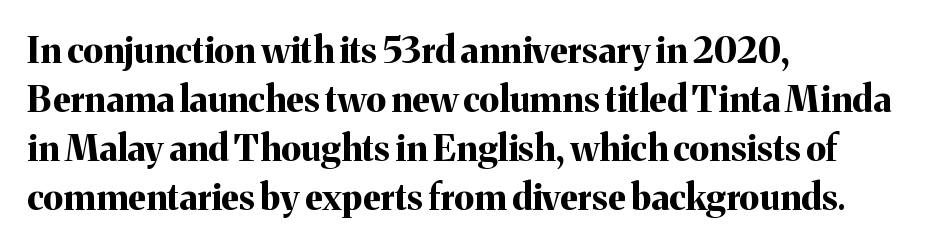
Q: Is the text bold? A: Yes.
Q: Is the text italic (slanted)? A: No, it is upright.
Q: Is the typeface a serif or a sans-serif typeface? A: Serif.
Q: Is the text underlined? A: No.
Q: How is the paragraph aligned? A: Left-aligned.
Q: Is the spacing between letters normal or unusually wide? A: Normal.
Q: Is the spacing between lines tight, normal or loose? A: Normal.
Q: Width (condensed, normal, or wide)? A: Normal.
Q: Stroke contrast? A: Medium.
Q: x-height? A: Medium.
Q: Monospaced? A: No.
